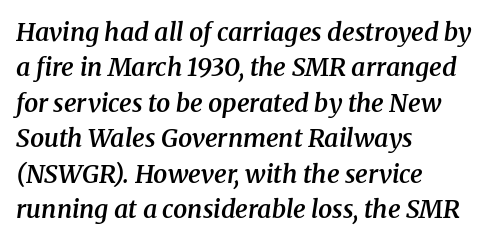
This sample uses plain, unmodified letter spacing. The passage is arranged the way most books set body copy — flush left. The typography opts for an oblique posture over an upright one. Has an underline been added? It has not.
